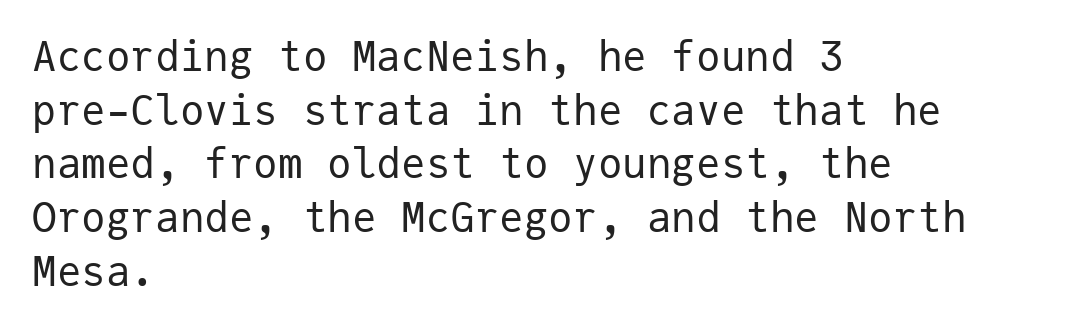
Q: Is the text bold? A: No.
Q: Is the text italic (slanted)? A: No, it is upright.
Q: Is the typeface a serif or a sans-serif typeface? A: Sans-serif.
Q: Is the text underlined? A: No.
Q: How is the paragraph aligned? A: Left-aligned.
Q: Is the spacing between letters normal or unusually wide? A: Normal.
Q: Is the spacing between lines tight, normal or loose? A: Normal.
Q: Width (condensed, normal, or wide)? A: Normal.
Q: Stroke contrast? A: Low.
Q: x-height? A: Medium.
Q: Monospaced? A: Yes.
